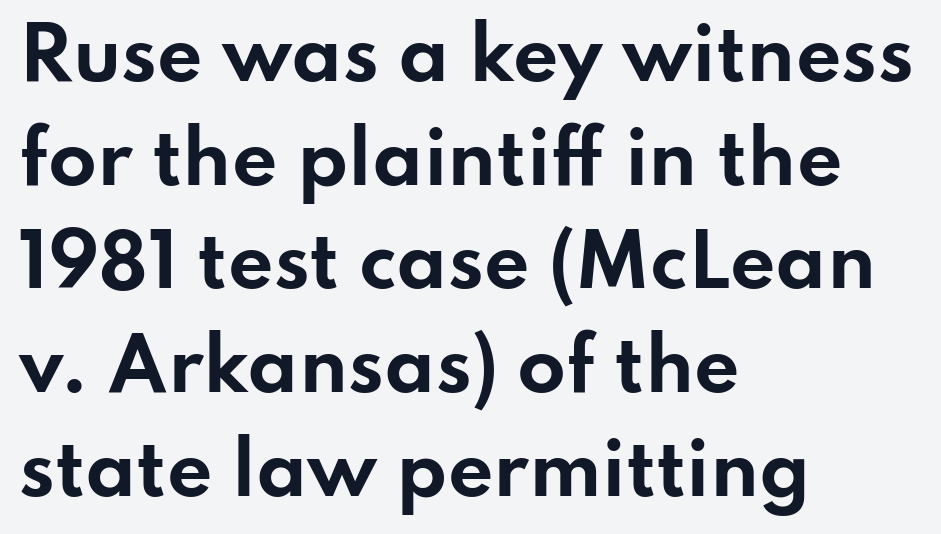
A full-strength bold gives these letters their thick strokes. These lines stack with their left ends in a neat column. Ascenders rise straight up at ninety degrees. What's the leading like? Ordinary, nothing unusual. Do the characters align in a grid? No, the font is proportional. The rendering shows plain stroke endings on the letterforms — a sans-serif design.
